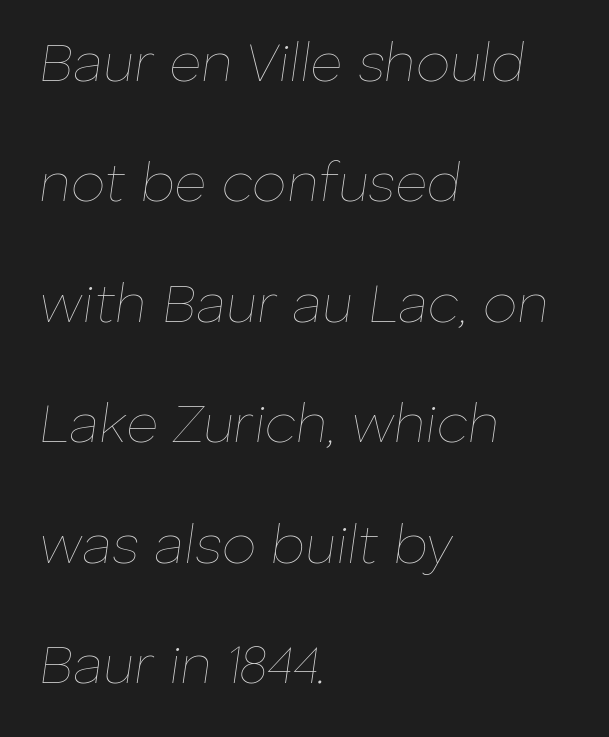
{"italic": "yes", "lean": "right", "slant_degrees": 8, "bold": "no", "weight": "thin", "width": "normal", "stroke_contrast": "low", "x_height": "medium", "monospaced": "no", "underline": "no", "align": "left", "line_spacing": "loose", "line_spacing_ratio": 2.19, "letter_spacing": "normal", "letter_spacing_em": 0.0, "glyph_px": 55}
